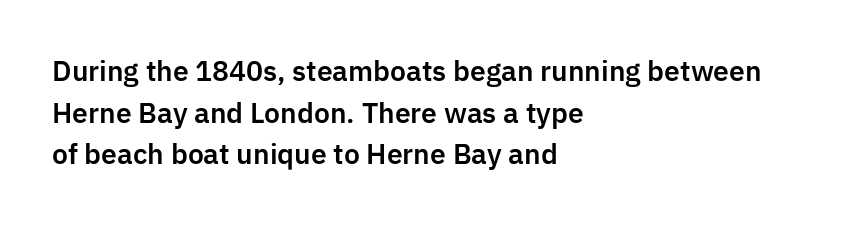
Q: Is the text italic (slanted)? A: No, it is upright.
Q: Is the text underlined? A: No.
Q: How is the paragraph aligned? A: Left-aligned.
Q: Is the spacing between letters normal or unusually wide? A: Normal.
Q: Is the spacing between lines tight, normal or loose? A: Normal.
